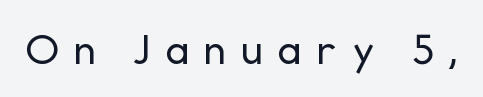
How are the letters spaced? Widely, with obvious added tracking. Rule under the text: the space is simply empty. The passage shown is typed in a proportional face where columns would drift. Weight: in the light-to-regular range. Do the letters lean? They stand straight.
